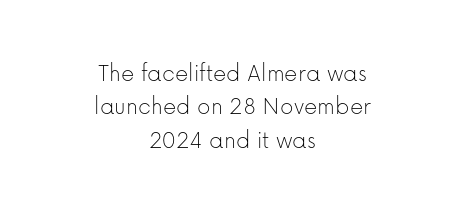
{"italic": "no", "bold": "no", "underline": "no", "align": "center", "line_spacing": "normal", "line_spacing_ratio": 1.28, "letter_spacing": "normal", "letter_spacing_em": 0.0, "glyph_px": 26}
